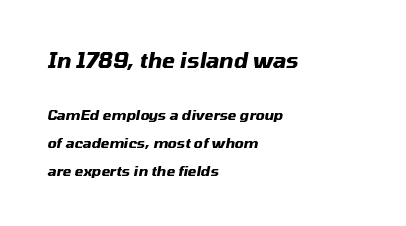
{"italic": "yes", "lean": "right", "slant_degrees": 10, "bold": "yes", "underline": "no", "align": "left", "line_spacing": "loose", "line_spacing_ratio": 2.0, "letter_spacing": "normal", "letter_spacing_em": 0.0, "larger_block": "first", "size_ratio": 1.5, "glyph_px": 21}
